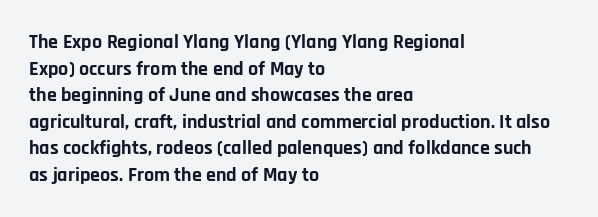
Q: Is the text bold? A: Yes.
Q: Is the text italic (slanted)? A: No, it is upright.
Q: Is the text underlined? A: No.
Q: How is the paragraph aligned? A: Left-aligned.
Q: Is the spacing between letters normal or unusually wide? A: Normal.
Q: Is the spacing between lines tight, normal or loose? A: Normal.
